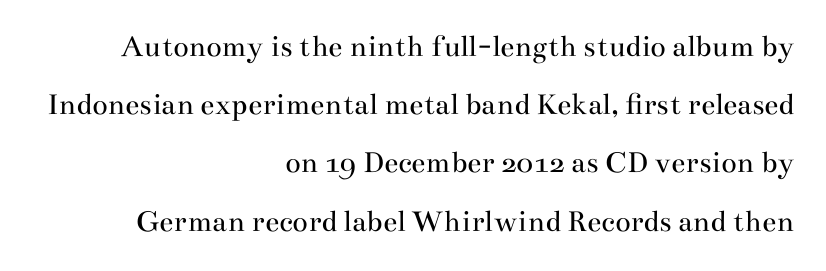
Q: Is the text bold? A: No.
Q: Is the text italic (slanted)? A: No, it is upright.
Q: Is the typeface a serif or a sans-serif typeface? A: Serif.
Q: Is the text underlined? A: No.
Q: How is the paragraph aligned? A: Right-aligned.
Q: Is the spacing between letters normal or unusually wide? A: Normal.
Q: Width (condensed, normal, or wide)? A: Wide.
Q: Stroke contrast? A: Medium.
Q: x-height? A: Small.
Q: Monospaced? A: No.
